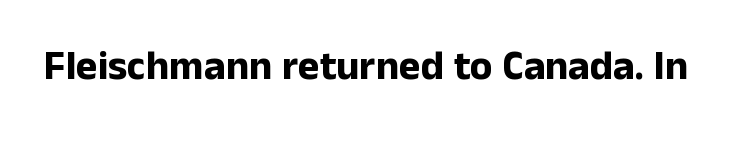
Q: Is the text bold? A: Yes.
Q: Is the text italic (slanted)? A: No, it is upright.
Q: Is the typeface a serif or a sans-serif typeface? A: Sans-serif.
Q: Is the text underlined? A: No.
Q: Is the spacing between letters normal or unusually wide? A: Normal.
Q: Width (condensed, normal, or wide)? A: Normal.
Q: Stroke contrast? A: Low.
Q: x-height? A: Medium.
Q: Monospaced? A: No.
